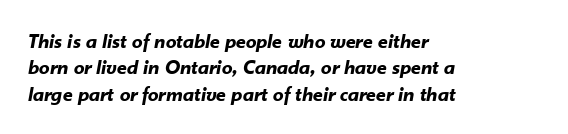
Glance below the letters and you will spot only blank space. Leftover space on each line is placed entirely after the last word. These lines keep a tight, regular rhythm from letter to letter. As a designer I'd log this as weight 700, bold.
